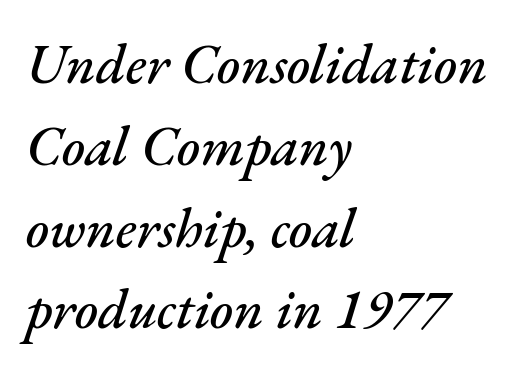
The image shows 56 px text type, italic (leaning right); set left-aligned, normal line spacing (1.46x), normal letter spacing, not underlined; medium stroke contrast and a small x-height.
